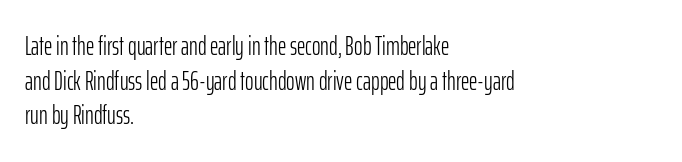
The image shows 26 px text type, upright; set left-aligned, normal line spacing (1.33x), normal letter spacing, not underlined.
